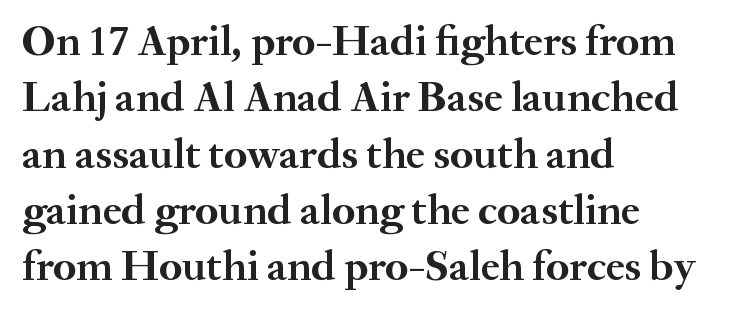
Q: Is the text bold? A: Yes.
Q: Is the text italic (slanted)? A: No, it is upright.
Q: Is the typeface a serif or a sans-serif typeface? A: Serif.
Q: Is the text underlined? A: No.
Q: How is the paragraph aligned? A: Left-aligned.
Q: Is the spacing between letters normal or unusually wide? A: Normal.
Q: Is the spacing between lines tight, normal or loose? A: Normal.
Q: Width (condensed, normal, or wide)? A: Normal.
Q: Stroke contrast? A: Medium.
Q: x-height? A: Small.
Q: Monospaced? A: No.
